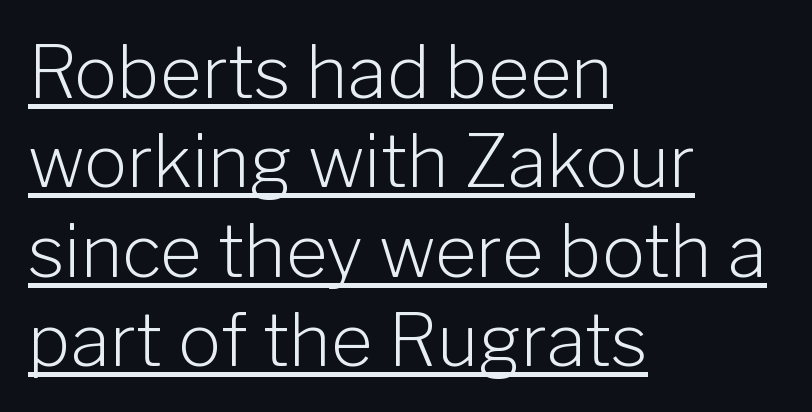
Q: Is the text bold? A: No.
Q: Is the text italic (slanted)? A: No, it is upright.
Q: Is the typeface a serif or a sans-serif typeface? A: Sans-serif.
Q: Is the text underlined? A: Yes.
Q: How is the paragraph aligned? A: Left-aligned.
Q: Is the spacing between letters normal or unusually wide? A: Normal.
Q: Width (condensed, normal, or wide)? A: Normal.
Q: Stroke contrast? A: Low.
Q: x-height? A: Medium.
Q: Monospaced? A: No.
